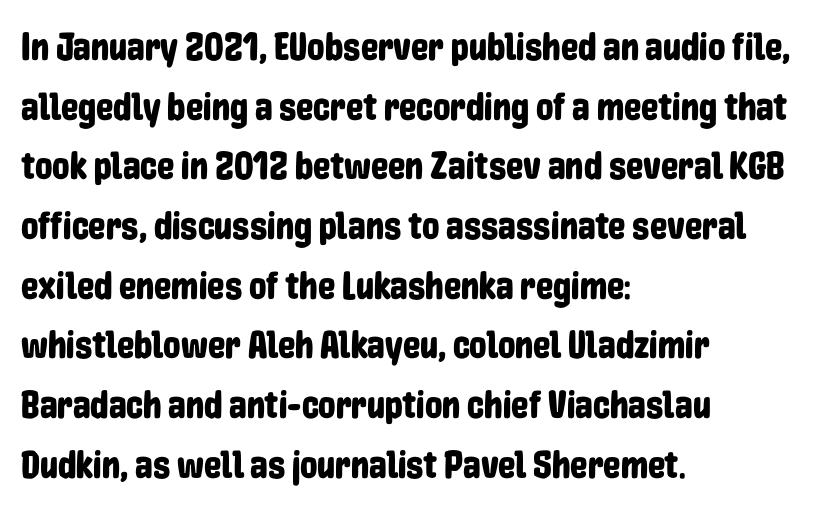
The image shows 39 px condensed sans-serif type, upright; set left-aligned, normal line spacing (1.53x), normal letter spacing, not underlined; low stroke contrast and a medium x-height.
